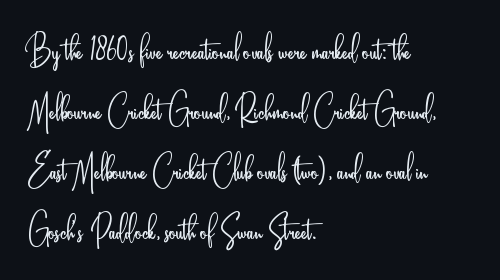
{"serif": "no", "bold": "no", "weight": "light", "width": "condensed", "stroke_contrast": "low", "x_height": "small", "monospaced": "no", "underline": "no", "align": "left", "line_spacing": "normal", "line_spacing_ratio": 1.43, "letter_spacing": "normal", "letter_spacing_em": 0.0, "glyph_px": 42}
